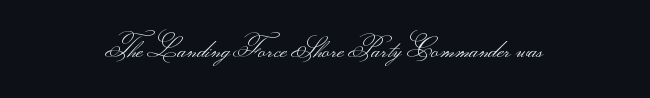
The image shows 25 px text type; set centered, normal letter spacing, not underlined.
